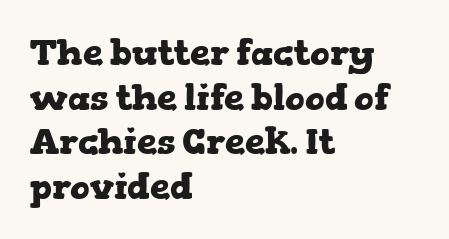
{"serif": "yes", "italic": "no", "bold": "yes", "weight": "heavy", "width": "wide", "stroke_contrast": "low", "x_height": "medium", "monospaced": "no", "underline": "no", "align": "left", "line_spacing_ratio": 1.24, "letter_spacing": "normal", "letter_spacing_em": 0.0, "glyph_px": 36}
